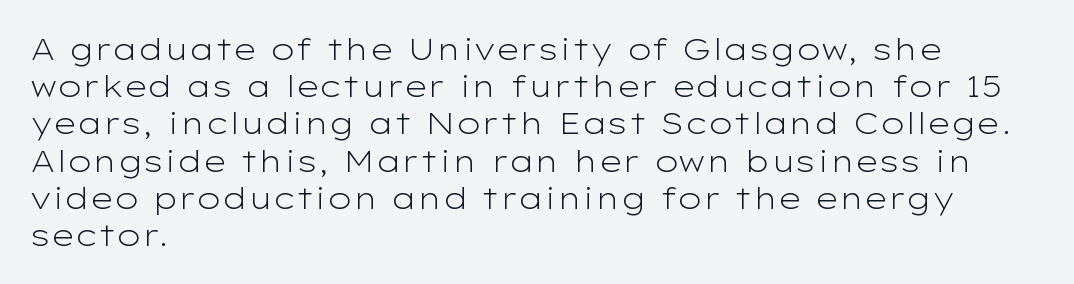
The image shows 30 px light, wide sans-serif type, upright; set left-aligned, line spacing 1.24x, normal letter spacing, not underlined; low stroke contrast and a medium x-height.
